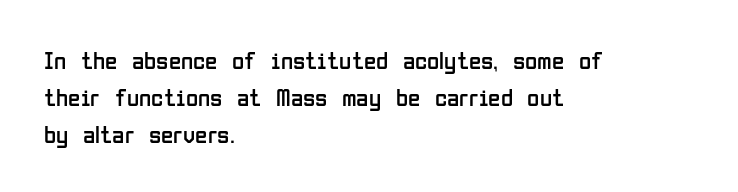
{"italic": "no", "bold": "no", "underline": "no", "align": "left", "line_spacing": "normal", "line_spacing_ratio": 1.48, "letter_spacing": "normal", "letter_spacing_em": 0.0, "glyph_px": 25}
